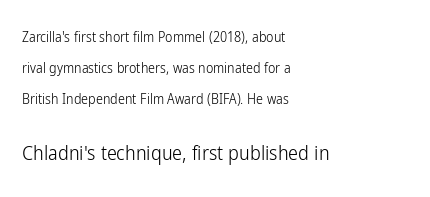
Q: Is the text bold? A: No.
Q: Is the text italic (slanted)? A: No, it is upright.
Q: Is the text underlined? A: No.
Q: How is the paragraph aligned? A: Left-aligned.
Q: Is the spacing between letters normal or unusually wide? A: Normal.
Q: Is the spacing between lines tight, normal or loose? A: Loose.
Q: Which block of text is set in a larger size, the first (top) or the second (bottom)? A: The second (bottom) one.
